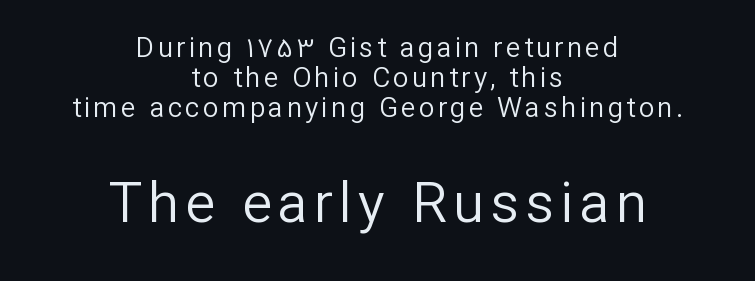
The image shows 56 px regular-weight sans-serif type, upright; set centered, tight line spacing (1.08x), not underlined; the second (bottom) block is 2.0x larger; low stroke contrast and a medium x-height.
